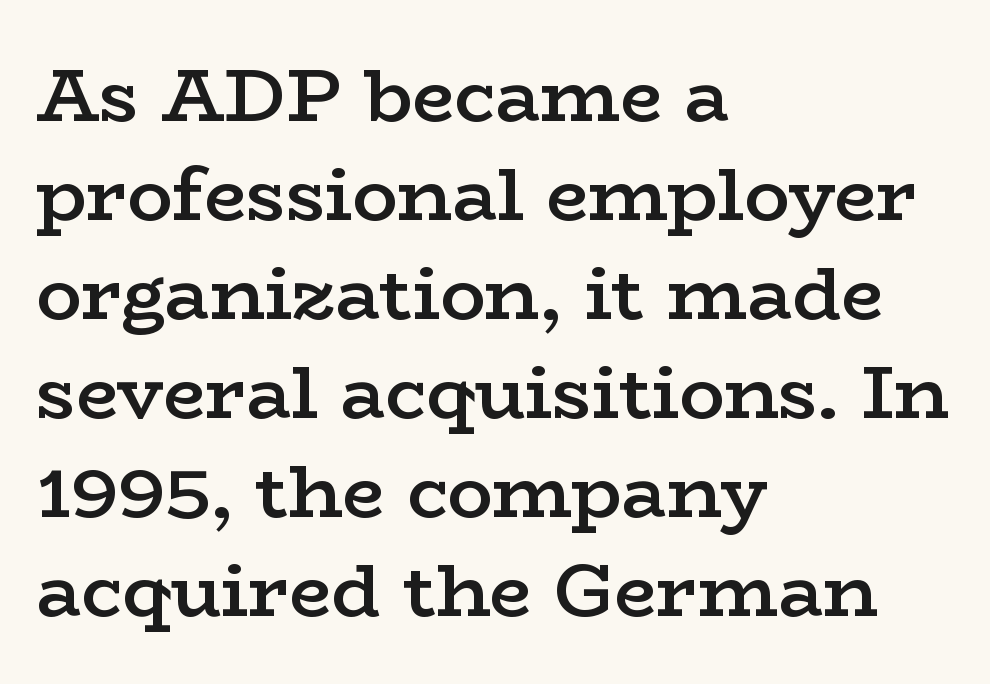
A bare baseline throughout the passage. Leading matches the norm, producing a regular column. These lines were composed using upright roman letters. Students, note that the glyphs here touch the page at normal intervals. Left-aligned paragraph, ragged on the right.
